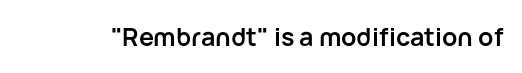
Q: Is the text bold? A: Yes.
Q: Is the text italic (slanted)? A: No, it is upright.
Q: Is the text underlined? A: No.
Q: Is the spacing between letters normal or unusually wide? A: Normal.
